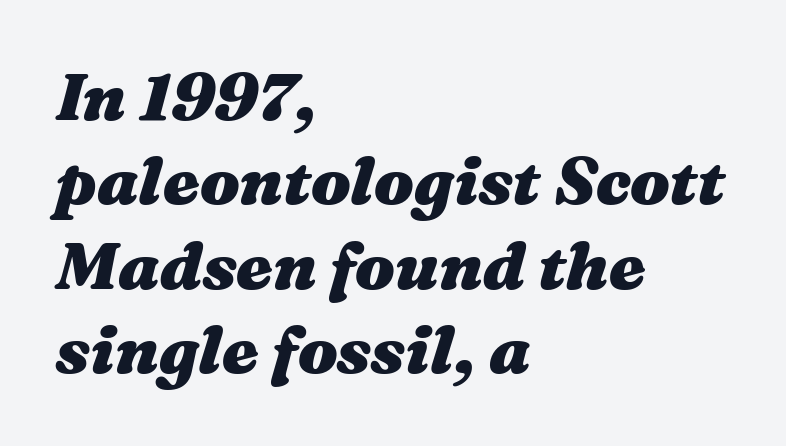
The face used here is proportionally spaced, like ordinary book or web type. This rendering uses left alignment, leaving the right contour irregular. This sample keeps an unexceptional amount of space between lines. Is the type slanted? Yes — the strokes lean at a clear angle. The sample has been set heavy, in full bold.
